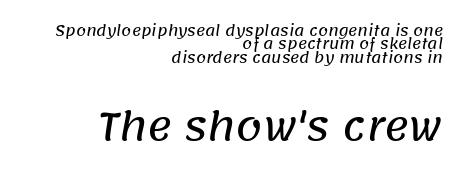
Two sizes are in play, and the larger belongs to the second block. Each line ends at the same right margin while the left side varies. The words here are not underlined. In terms of leading, this rendering errs on the cramped side. Words appear dense and cohesive because spacing is normal.
